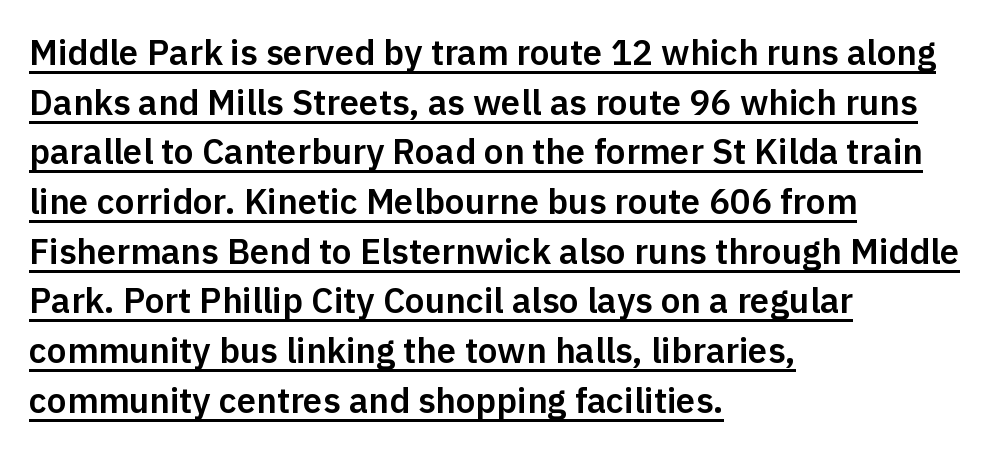
The rendering uses a moderate line-height, typical for paragraphs. Do the characters align in a grid? No, the font is proportional. This is the regular roman posture of the typeface. In terms of letterspacing, this is plain default setting. In CSS terms this would be text-align: left.
